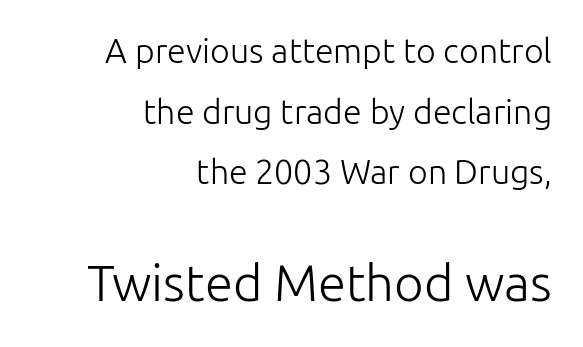
Upright lettering throughout. Glyph-to-glyph distance matches everyday printed text. Check under the words: just untouched page. The face used here is a sans, in the tradition of grotesques and geometrics. Typesetter's note — lower block bumped up in size, upper block left smaller.
